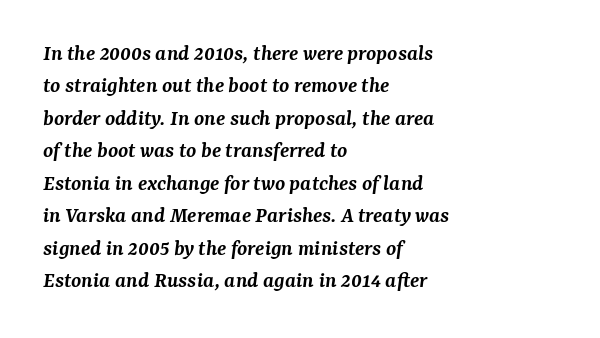
Look at the tracking — it's just the regular setting, nothing added. The letters are slanted; this is an italic face. This sample keeps an unexceptional amount of space between lines. The space directly below the letters is spotless. As a designer I'd log this as weight 600, semibold. This rendering uses left alignment, leaving the right contour irregular.
